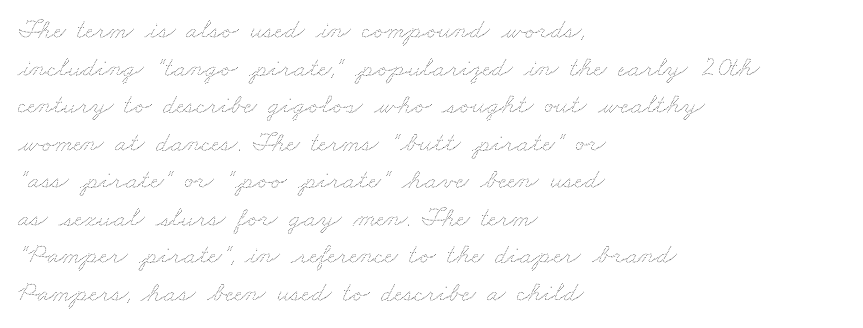
{"bold": "no", "weight": "thin", "width": "wide", "stroke_contrast": "medium", "x_height": "small", "monospaced": "no", "underline": "no", "align": "left", "line_spacing": "normal", "line_spacing_ratio": 1.34, "letter_spacing": "normal", "letter_spacing_em": 0.0, "glyph_px": 28}
